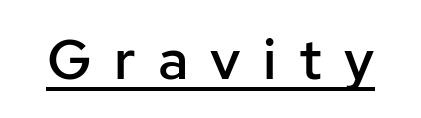
{"serif": "no", "italic": "no", "bold": "semi", "weight": "semibold", "width": "normal", "stroke_contrast": "low", "x_height": "medium", "monospaced": "no", "underline": "yes", "letter_spacing": "wide", "letter_spacing_em": 0.4, "glyph_px": 56}
